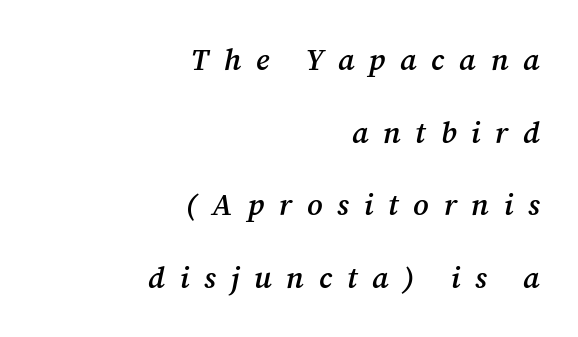
Compared with typical body copy, the letter spacing here is much looser. What weight is shown? A semibold, between regular and bold. The type family on display is of the serif kind. Vertically, the passage feels expansive, rows floating well apart. This rendering uses right alignment, leaving the left contour irregular. Is this a fixed-width face? No — the glyphs have proportional, varying widths.
